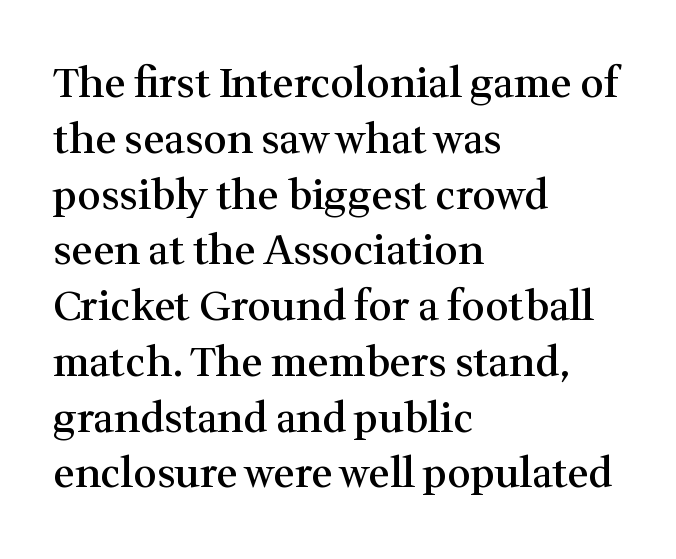
The image shows 41 px semibold serif type, upright; set left-aligned, normal line spacing (1.36x), normal letter spacing, not underlined; medium stroke contrast and a medium x-height.
